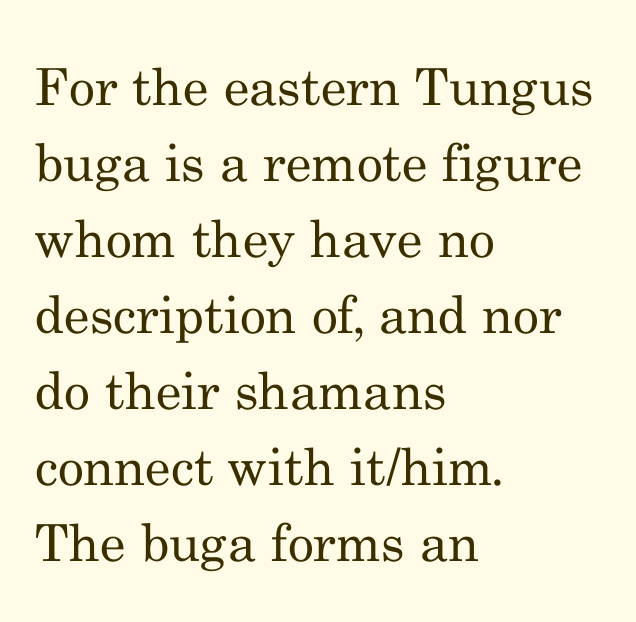
Q: Is the text bold? A: No.
Q: Is the text italic (slanted)? A: No, it is upright.
Q: Is the typeface a serif or a sans-serif typeface? A: Serif.
Q: Is the text underlined? A: No.
Q: How is the paragraph aligned? A: Left-aligned.
Q: Is the spacing between letters normal or unusually wide? A: Normal.
Q: Is the spacing between lines tight, normal or loose? A: Normal.
Q: Width (condensed, normal, or wide)? A: Normal.
Q: Stroke contrast? A: Medium.
Q: x-height? A: Small.
Q: Monospaced? A: No.
